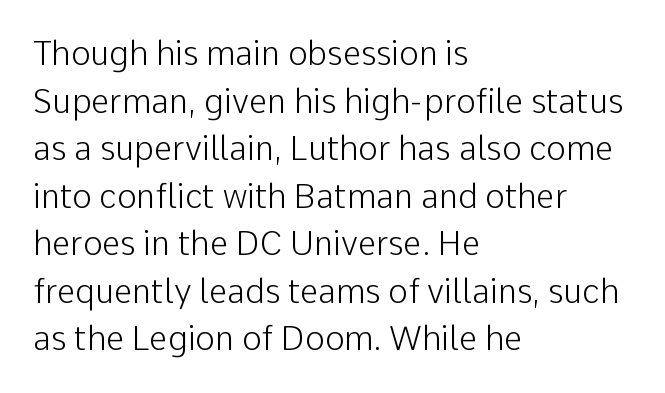
The designer went with a sans here, leaving each stem footless. A classic flush-left, rag-right setting is used for this passage. This rendering leaves character spacing at its baseline value. Here the designer chose a conventional face with non-uniform glyph widths. Every stem runs plumb, perpendicular to the baseline.
